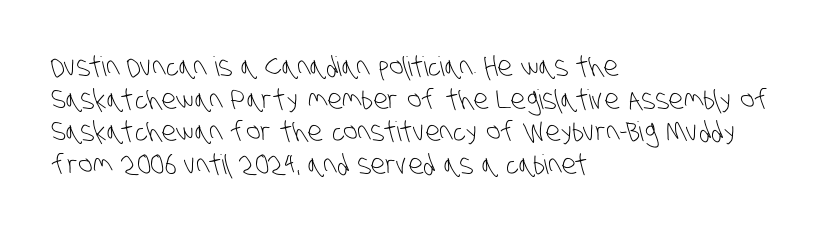
The image shows 27 px text type; set left-aligned, line spacing 1.21x, normal letter spacing, not underlined.
